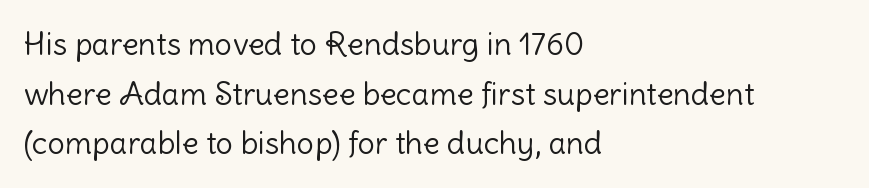
{"serif": "no", "italic": "no", "bold": "no", "weight": "light", "width": "normal", "stroke_contrast": "low", "x_height": "medium", "monospaced": "no", "underline": "no", "align": "left", "line_spacing": "normal", "line_spacing_ratio": 1.6, "letter_spacing": "normal", "letter_spacing_em": 0.0, "glyph_px": 31}
